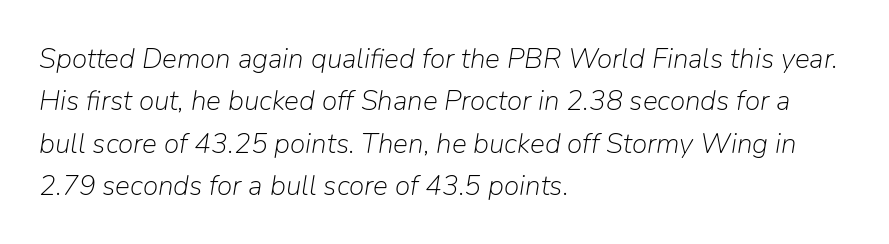
{"italic": "yes", "lean": "right", "slant_degrees": 9, "bold": "no", "weight": "light", "width": "normal", "stroke_contrast": "low", "x_height": "medium", "monospaced": "no", "underline": "no", "align": "left", "line_spacing": "normal", "line_spacing_ratio": 1.51, "letter_spacing": "normal", "letter_spacing_em": 0.0, "glyph_px": 28}
